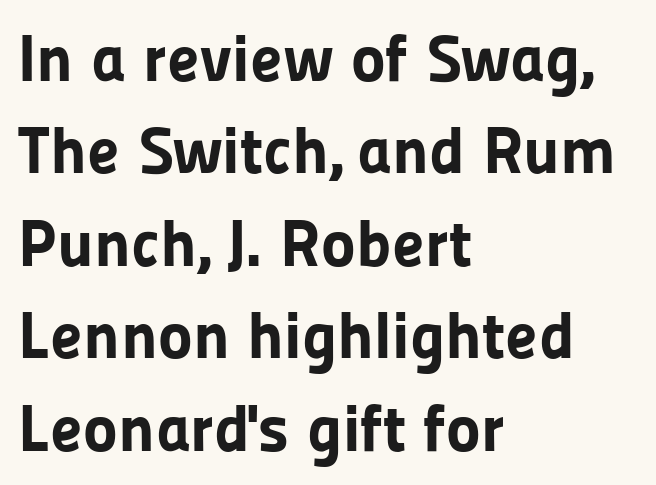
{"serif": "no", "italic": "no", "bold": "yes", "weight": "bold", "width": "normal", "stroke_contrast": "low", "x_height": "medium", "monospaced": "no", "underline": "no", "align": "left", "line_spacing": "normal", "line_spacing_ratio": 1.4, "letter_spacing": "normal", "letter_spacing_em": 0.0, "glyph_px": 66}
